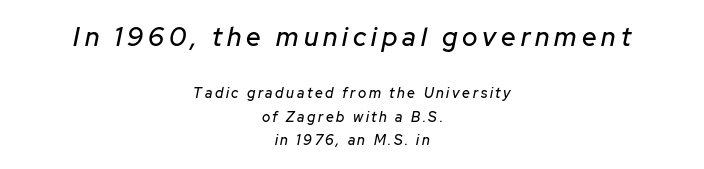
Q: Is the text italic (slanted)? A: Yes, it leans right by about 12 degrees.
Q: Is the text underlined? A: No.
Q: How is the paragraph aligned? A: Centered.
Q: Is the spacing between lines tight, normal or loose? A: Normal.
Q: Which block of text is set in a larger size, the first (top) or the second (bottom)? A: The first (top) one.
